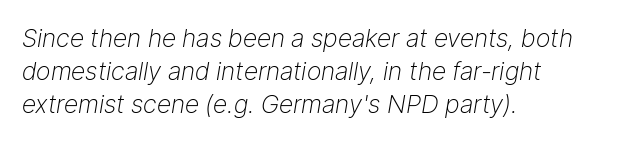
The image shows 25 px text type, italic (leaning right); set left-aligned, normal line spacing (1.32x), normal letter spacing, not underlined.
